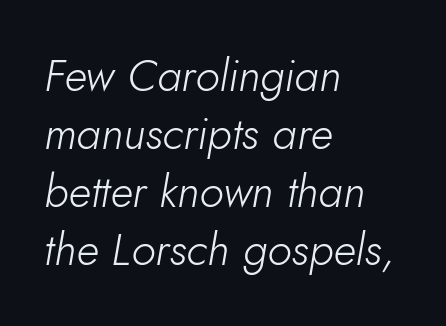
{"italic": "yes", "lean": "right", "slant_degrees": 10, "bold": "no", "weight": "light", "width": "normal", "stroke_contrast": "low", "x_height": "small", "monospaced": "no", "underline": "no", "align": "left", "line_spacing": "normal", "line_spacing_ratio": 1.29, "letter_spacing": "normal", "letter_spacing_em": 0.0, "glyph_px": 45}
